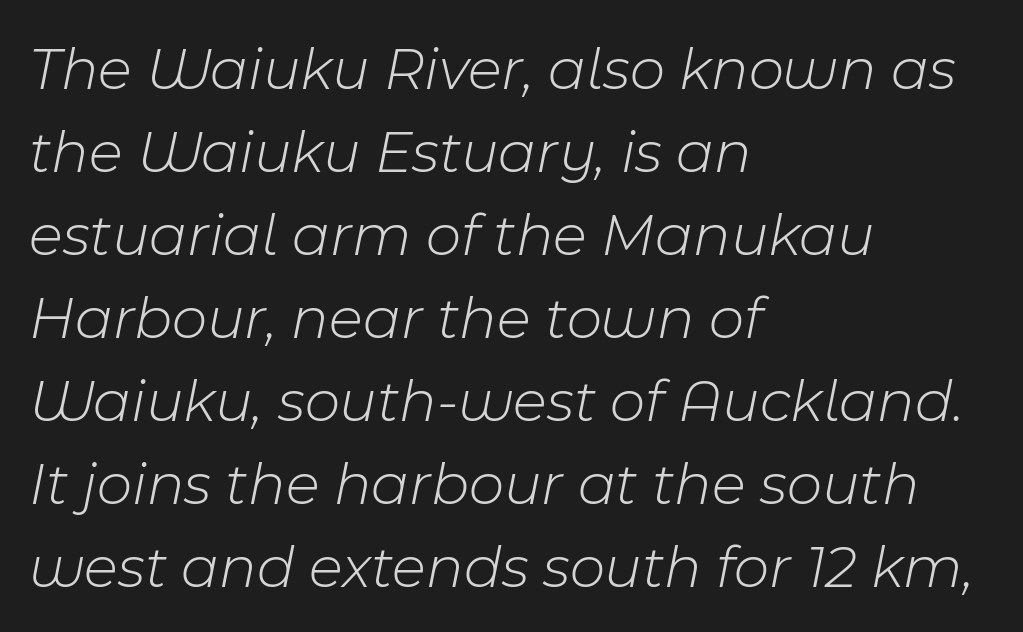
{"italic": "yes", "lean": "right", "slant_degrees": 11, "bold": "no", "weight": "light", "width": "normal", "stroke_contrast": "low", "x_height": "medium", "monospaced": "no", "underline": "no", "align": "left", "line_spacing": "normal", "line_spacing_ratio": 1.36, "letter_spacing": "normal", "letter_spacing_em": 0.0, "glyph_px": 61}
